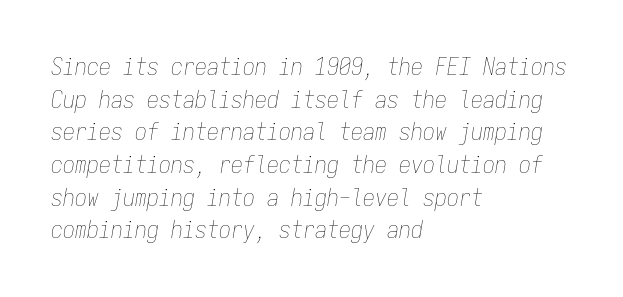
No word sits above an underline. Is the stroke heavy? The answer is a plain regular-or-lighter. This rendering leaves character spacing at its baseline value. The font's italic variant was chosen for this text. The lines are quadded left. Interline gaps are of average width in this sample.
